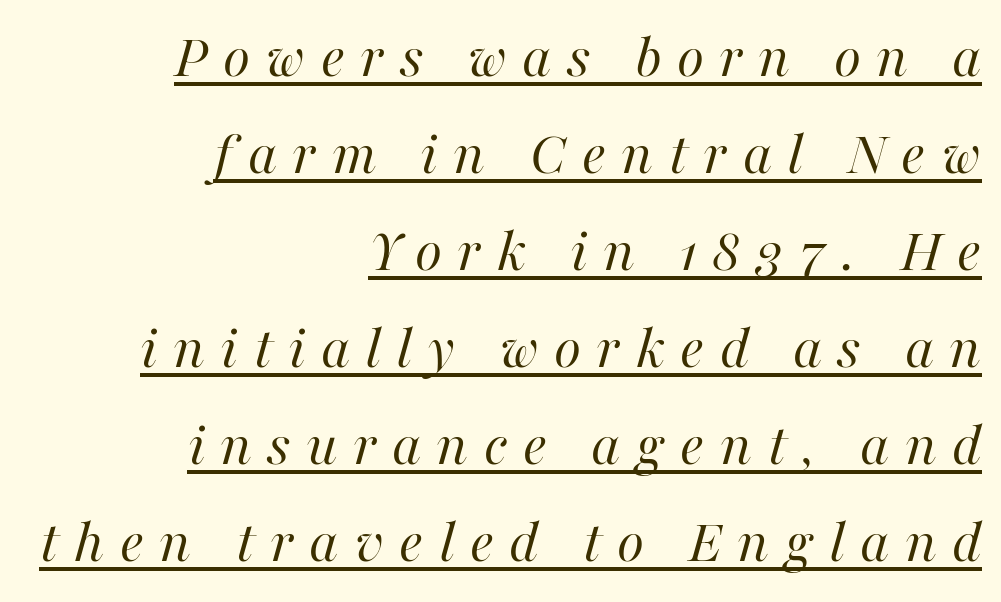
Q: Is the text bold? A: No.
Q: Is the text italic (slanted)? A: Yes, it leans right by about 16 degrees.
Q: Is the text underlined? A: Yes.
Q: How is the paragraph aligned? A: Right-aligned.
Q: Is the spacing between letters normal or unusually wide? A: Unusually wide.
Q: Is the spacing between lines tight, normal or loose? A: Normal.
Q: Width (condensed, normal, or wide)? A: Normal.
Q: Stroke contrast? A: High.
Q: x-height? A: Medium.
Q: Monospaced? A: No.
